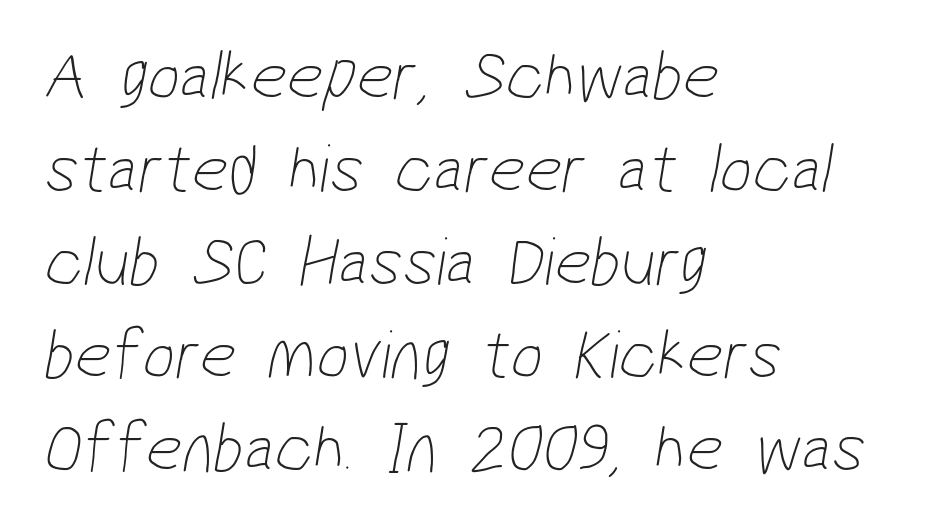
Classification — sans serif. The text block is weighted toward the left margin, trailing off unevenly rightward. Spacing verdict: proportional, widths tailored to each character. This reads as an unemphasized weight, regular at the heaviest. This rendering leaves character spacing at its baseline value. What's the leading like? Ordinary, nothing unusual.
